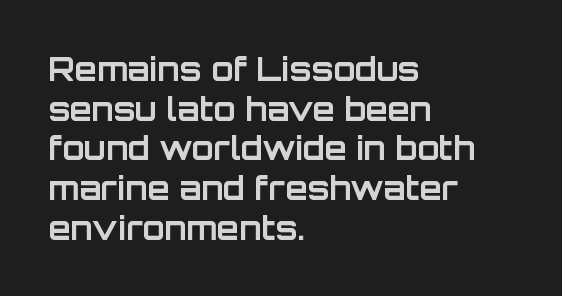
{"serif": "no", "italic": "no", "bold": "yes", "weight": "bold", "width": "normal", "stroke_contrast": "low", "x_height": "large", "monospaced": "no", "underline": "no", "align": "left", "line_spacing_ratio": 1.24, "letter_spacing": "normal", "letter_spacing_em": 0.0, "glyph_px": 32}
